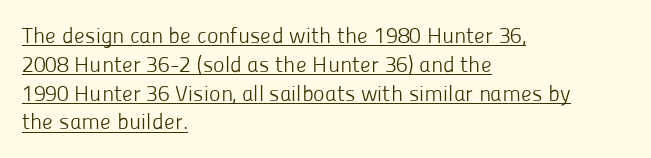
{"italic": "no", "bold": "no", "underline": "yes", "align": "left", "line_spacing": "normal", "line_spacing_ratio": 1.31, "letter_spacing": "normal", "letter_spacing_em": 0.0, "glyph_px": 22}
